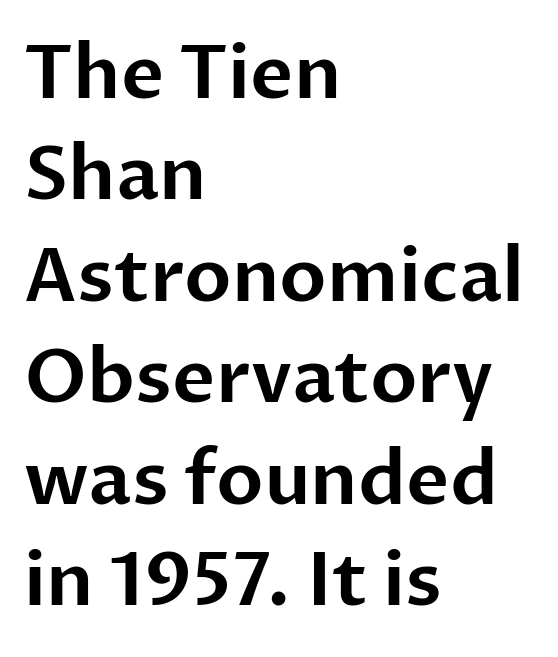
A typesetter would call this proportional, since set widths differ per character. Every stem runs plumb, perpendicular to the baseline. What stands out about the letter spacing? Nothing — it is the standard amount. Lines of text with bare space underneath. In CSS terms this would be text-align: left. I'd call this a sans setting — the letters go barefoot.
